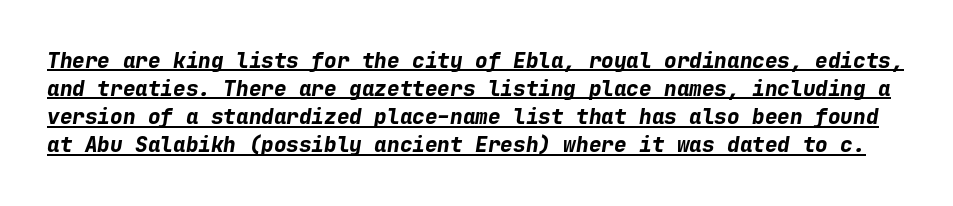
{"italic": "yes", "lean": "right", "slant_degrees": 9, "bold": "yes", "underline": "yes", "line_spacing": "normal", "line_spacing_ratio": 1.34, "letter_spacing": "normal", "letter_spacing_em": 0.0, "glyph_px": 21}
